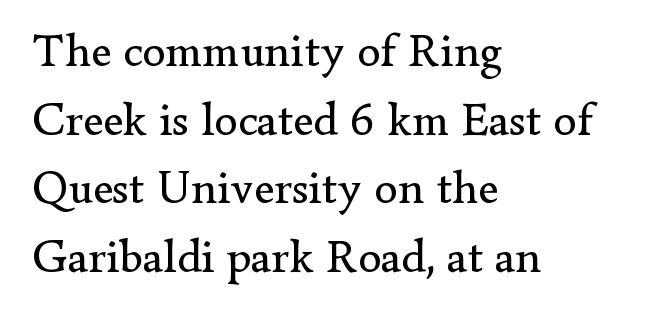
The passage is arranged the way most books set body copy — flush left. Unlike italic type, these characters show no tilt at all. A typesetter would call this leading conventional body-copy spacing. Characters follow at the spacing the type designer built in. You could not count columns in this text — the font is proportionally spaced.
